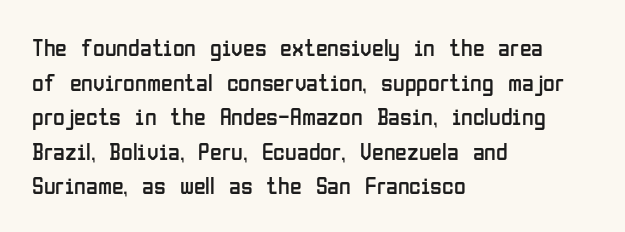
Regarding leading, the lines here are spaced in the standard way. The letters look calm and open, with moderate or lighter stems. Layout note: lines flush left. The rendering keeps characters at their native spacing. The lettering stays uniformly vertical, giving the passage a roman look. Underline: absent.
